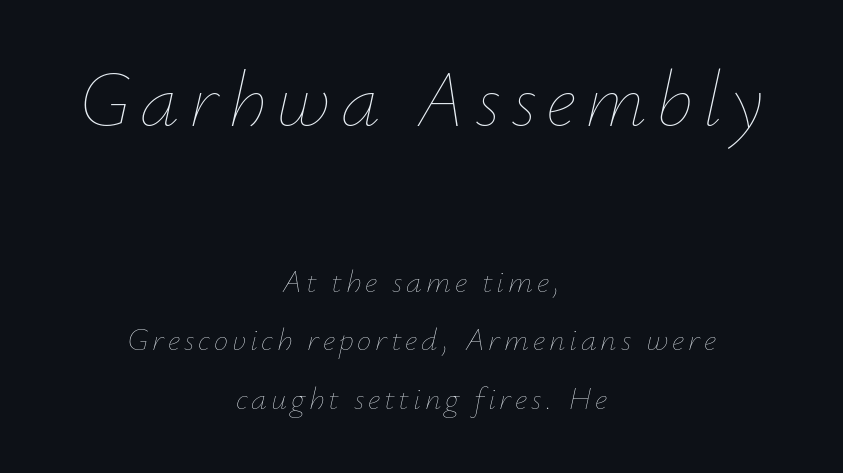
Spacing verdict: proportional, widths tailored to each character. Quick note: underline off. Compare the two chunks: the upper has the greater cap height. Where is the straight margin? There isn't one; the lines are centered. The specimen reads as italic at a glance.
